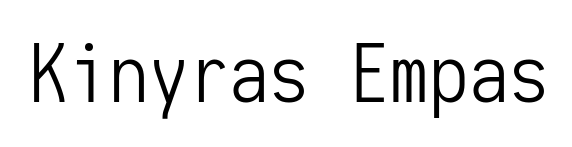
The image shows 80 px light, condensed sans-serif type, upright, monospaced; set normal letter spacing, not underlined; low stroke contrast and a medium x-height.
